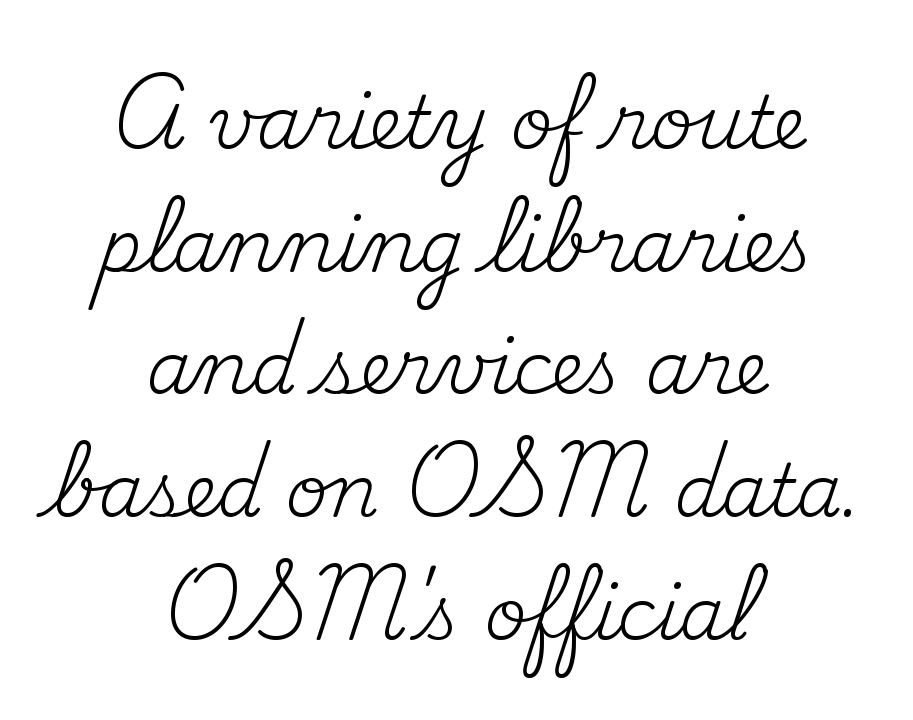
{"serif": "yes", "bold": "no", "weight": "regular", "width": "normal", "stroke_contrast": "medium", "x_height": "small", "monospaced": "no", "underline": "no", "align": "center", "line_spacing": "normal", "line_spacing_ratio": 1.68, "letter_spacing": "normal", "letter_spacing_em": 0.0, "glyph_px": 73}
